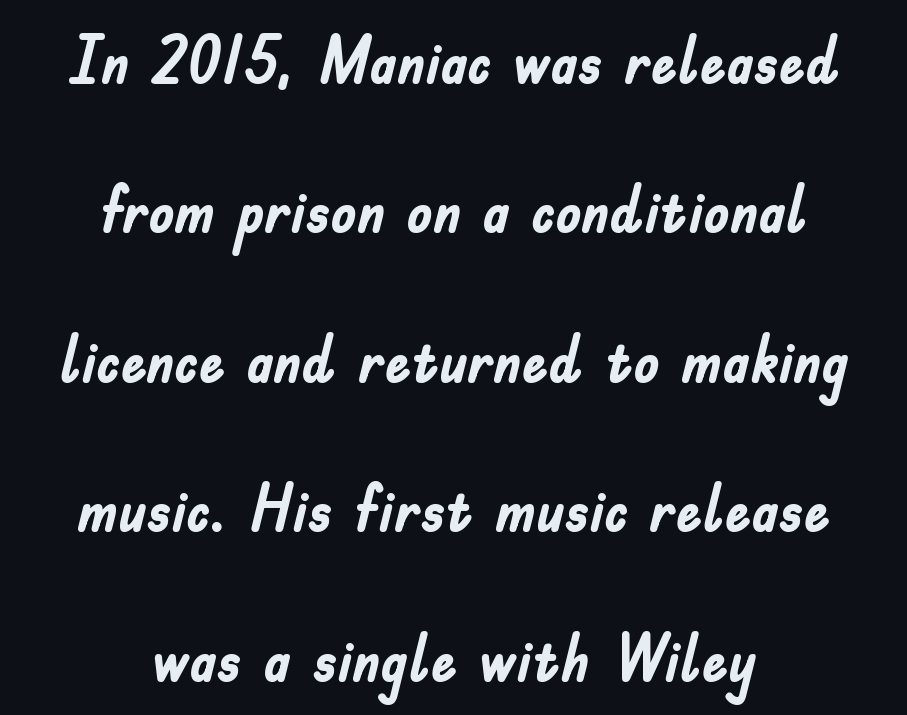
{"serif": "no", "bold": "yes", "weight": "semibold", "width": "condensed", "stroke_contrast": "low", "x_height": "small", "monospaced": "no", "underline": "no", "align": "center", "line_spacing": "loose", "line_spacing_ratio": 2.3, "letter_spacing": "normal", "letter_spacing_em": 0.0, "glyph_px": 65}
